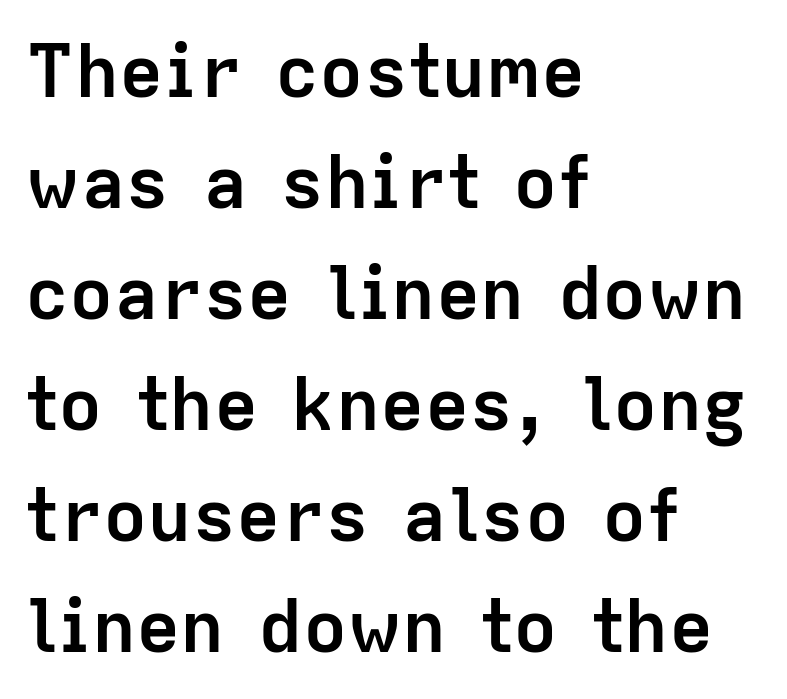
Q: Is the text bold? A: Yes.
Q: Is the text italic (slanted)? A: No, it is upright.
Q: Is the typeface a serif or a sans-serif typeface? A: Sans-serif.
Q: Is the text underlined? A: No.
Q: How is the paragraph aligned? A: Left-aligned.
Q: Is the spacing between letters normal or unusually wide? A: Normal.
Q: Is the spacing between lines tight, normal or loose? A: Normal.
Q: Width (condensed, normal, or wide)? A: Normal.
Q: Stroke contrast? A: Low.
Q: x-height? A: Medium.
Q: Monospaced? A: No.
